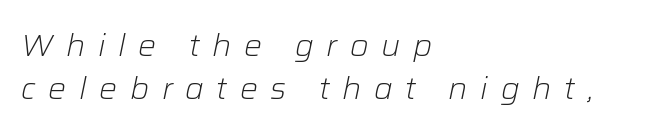
Does extra space separate the letters? Yes, quite a lot of it. Quick note: interline space is typical. Bold? No — there's no thickening of the strokes. The glyphs look as if they've been sheared to an angle. Proportional: the letters do not fall into vertical columns. A classic flush-left, rag-right setting is used for this passage.
